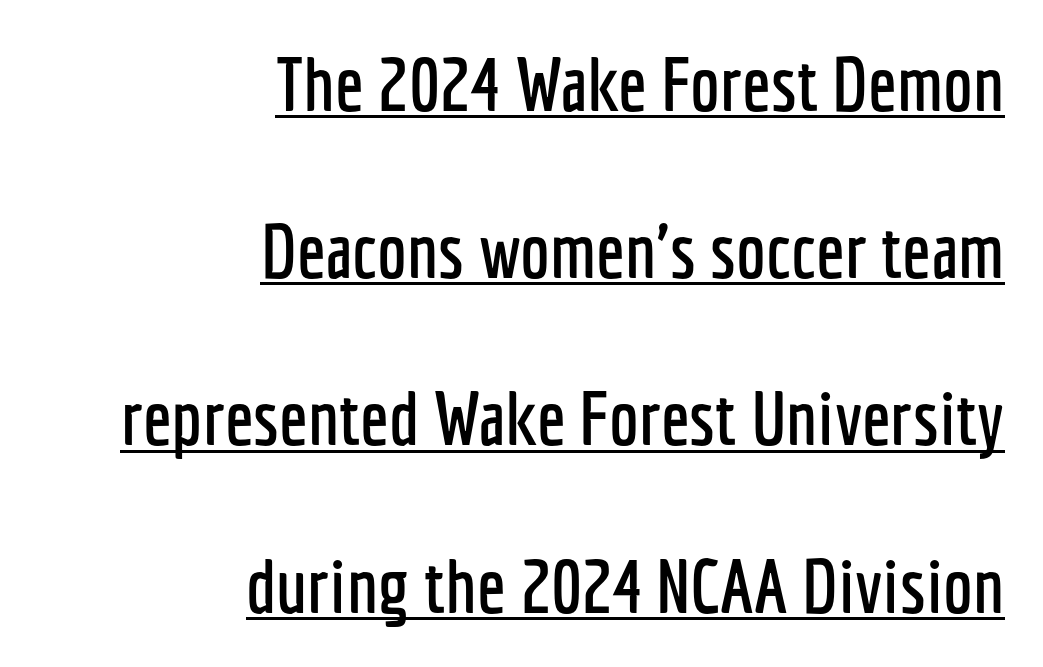
{"serif": "no", "italic": "no", "width": "condensed", "stroke_contrast": "low", "x_height": "medium", "monospaced": "no", "underline": "yes", "align": "right", "line_spacing": "loose", "line_spacing_ratio": 2.23, "letter_spacing": "normal", "letter_spacing_em": 0.0, "glyph_px": 75}
